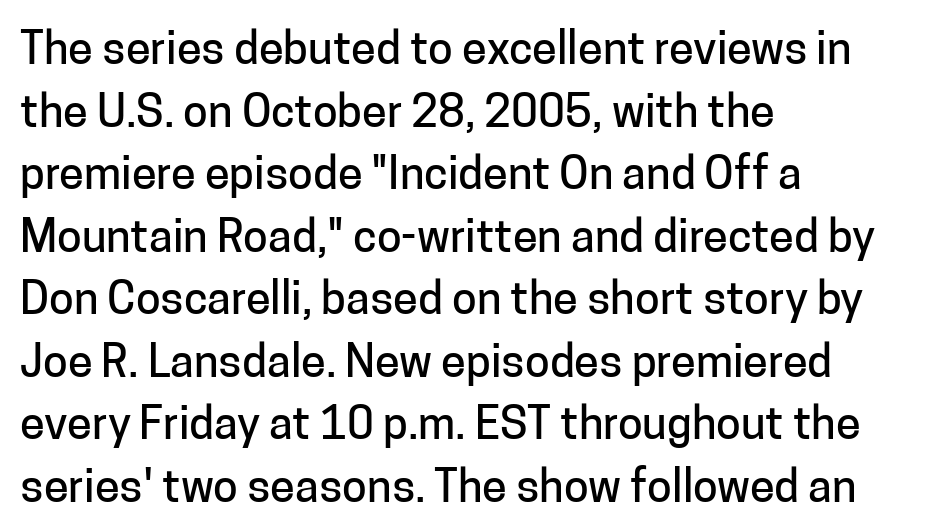
{"serif": "no", "italic": "no", "width": "normal", "stroke_contrast": "low", "x_height": "medium", "monospaced": "no", "underline": "no", "align": "left", "line_spacing": "normal", "line_spacing_ratio": 1.39, "letter_spacing": "normal", "letter_spacing_em": 0.0, "glyph_px": 45}
